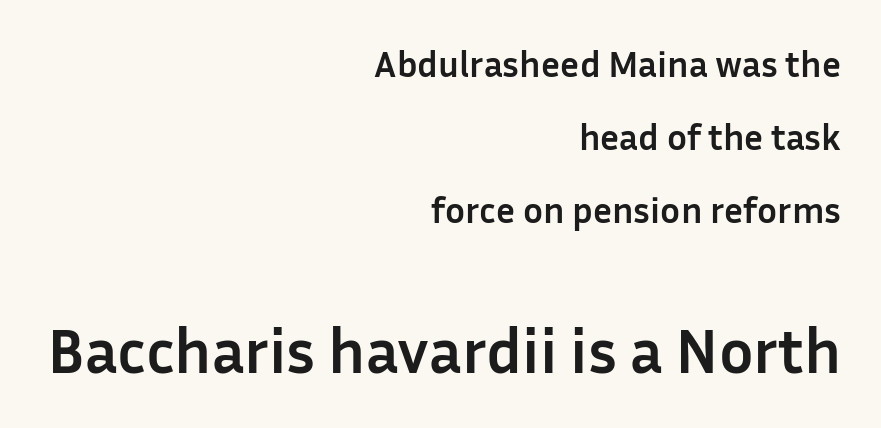
{"serif": "no", "italic": "no", "bold": "yes", "weight": "semibold", "width": "normal", "stroke_contrast": "low", "x_height": "medium", "monospaced": "no", "underline": "no", "align": "right", "line_spacing": "loose", "line_spacing_ratio": 1.97, "letter_spacing": "normal", "letter_spacing_em": 0.0, "larger_block": "second", "size_ratio": 1.73, "glyph_px": 64}
